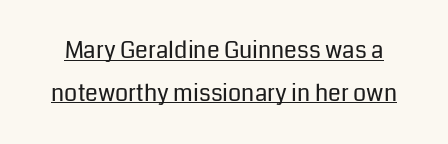
{"italic": "no", "bold": "no", "underline": "yes", "line_spacing_ratio": 1.85, "letter_spacing": "normal", "letter_spacing_em": 0.0, "glyph_px": 23}
